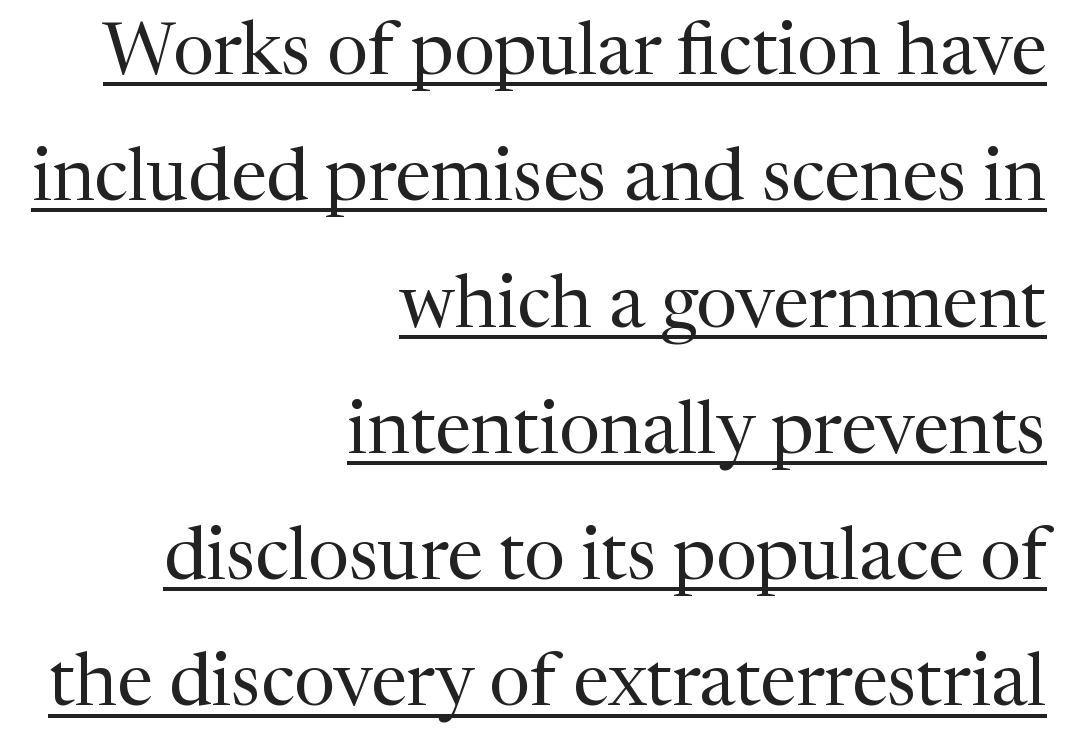
The image shows 73 px regular-weight serif type, upright; set right-aligned, line spacing 1.73x, normal letter spacing, underlined; medium stroke contrast and a medium x-height.
